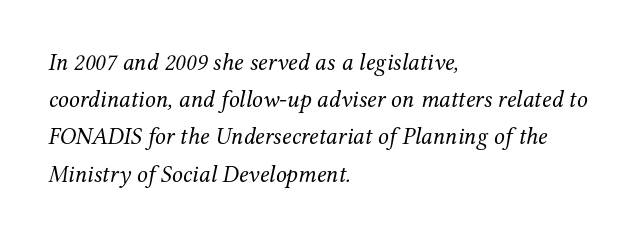
{"italic": "yes", "lean": "right", "slant_degrees": 12, "bold": "no", "underline": "no", "align": "left", "line_spacing": "normal", "line_spacing_ratio": 1.55, "letter_spacing": "normal", "letter_spacing_em": 0.0, "glyph_px": 24}
